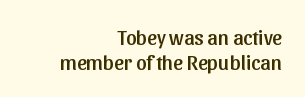
{"italic": "no", "underline": "no", "align": "right", "line_spacing_ratio": 1.19, "letter_spacing": "normal", "letter_spacing_em": 0.0, "glyph_px": 21}
